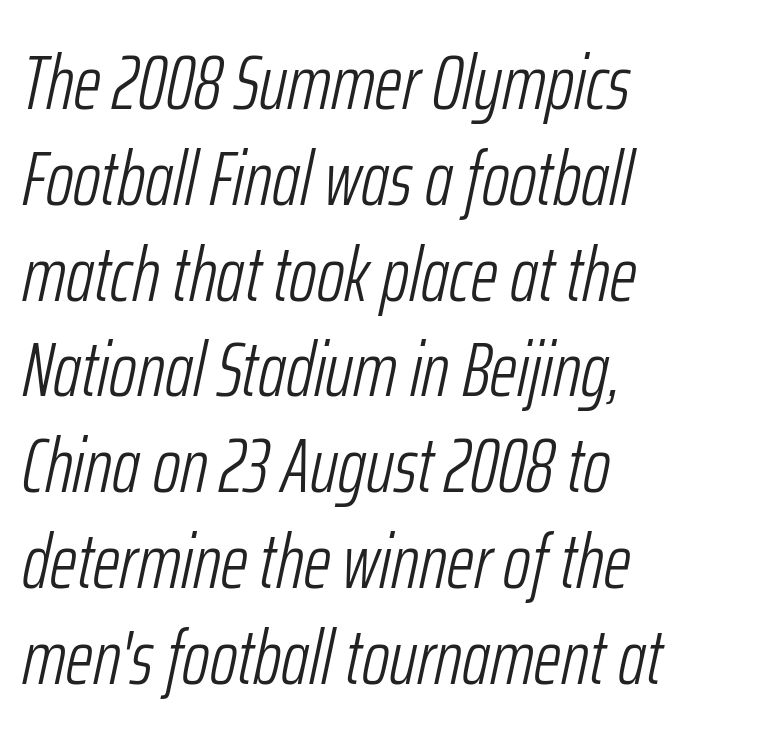
{"italic": "yes", "lean": "right", "slant_degrees": 12, "bold": "no", "weight": "light", "width": "condensed", "stroke_contrast": "low", "x_height": "medium", "monospaced": "no", "underline": "no", "align": "left", "line_spacing": "normal", "line_spacing_ratio": 1.26, "letter_spacing": "normal", "letter_spacing_em": 0.0, "glyph_px": 76}
